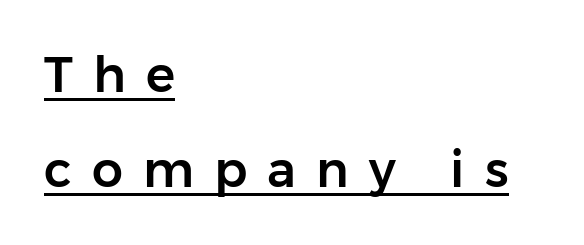
Observe the wide spacing: letters keep a clear distance from each other. Character widths vary here, with narrow letters taking less room than wide ones. In terms of leading, this rendering errs on the spacious side. Are there feet on the stems? There aren't — it's a sans.
